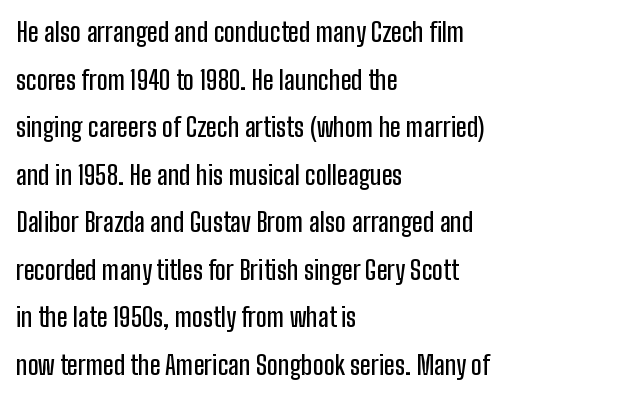
The image shows 26 px text type, upright; set left-aligned, line spacing 1.83x, normal letter spacing, not underlined.
